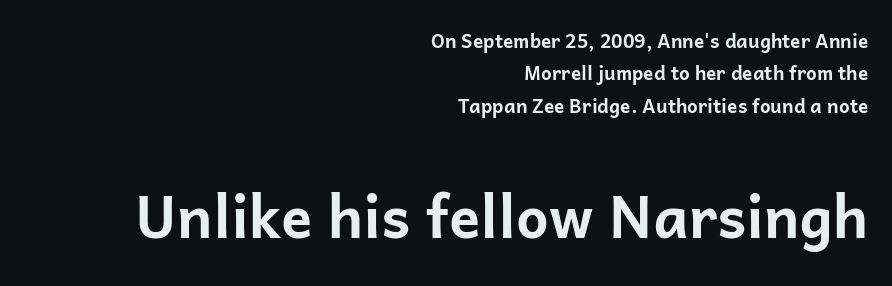
The image shows 58 px bold sans-serif type, upright; set right-aligned, normal line spacing (1.7x), normal letter spacing, not underlined; the second (bottom) block is 3.05x larger; low stroke contrast and a medium x-height.
